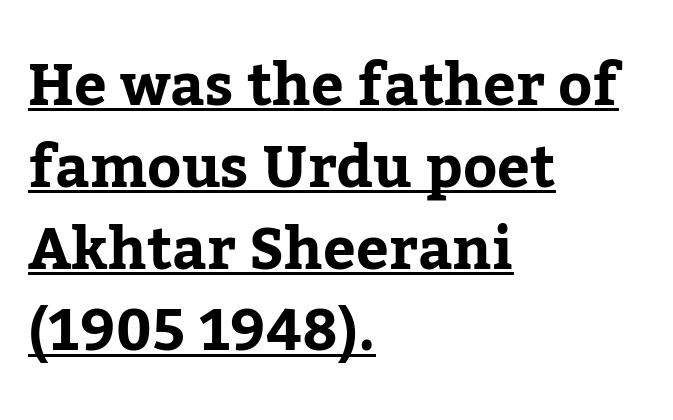
{"serif": "yes", "italic": "no", "width": "normal", "stroke_contrast": "low", "x_height": "medium", "monospaced": "no", "underline": "yes", "align": "left", "line_spacing": "normal", "line_spacing_ratio": 1.41, "letter_spacing": "normal", "letter_spacing_em": 0.0, "glyph_px": 58}
